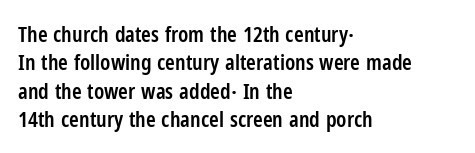
Q: Is the text bold? A: Semi-bold.
Q: Is the text italic (slanted)? A: No, it is upright.
Q: Is the text underlined? A: No.
Q: How is the paragraph aligned? A: Left-aligned.
Q: Is the spacing between letters normal or unusually wide? A: Normal.
Q: Is the spacing between lines tight, normal or loose? A: Normal.
